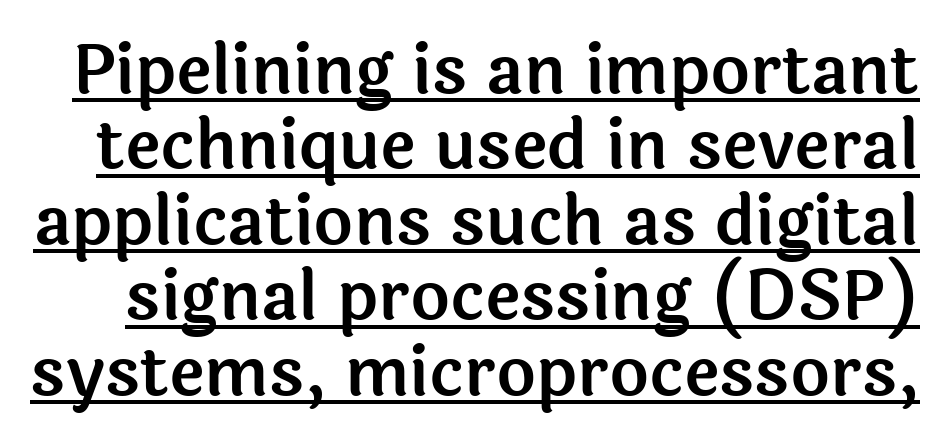
The image shows 68 px sans-serif type, upright; set tight line spacing (1.11x), normal letter spacing, underlined; a medium x-height.
